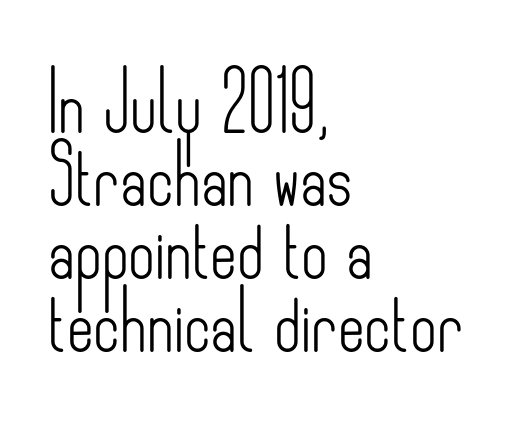
{"serif": "no", "italic": "no", "bold": "no", "weight": "light", "width": "condensed", "stroke_contrast": "low", "x_height": "small", "monospaced": "no", "underline": "no", "align": "left", "line_spacing": "normal", "line_spacing_ratio": 1.26, "letter_spacing": "normal", "letter_spacing_em": 0.0, "glyph_px": 58}
